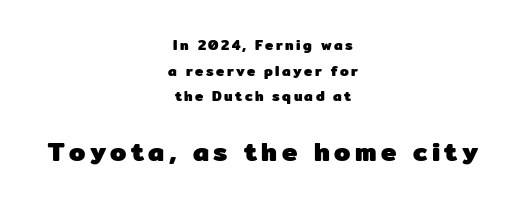
Q: Is the text bold? A: Yes.
Q: Is the text italic (slanted)? A: No, it is upright.
Q: Is the text underlined? A: No.
Q: How is the paragraph aligned? A: Centered.
Q: Which block of text is set in a larger size, the first (top) or the second (bottom)? A: The second (bottom) one.
